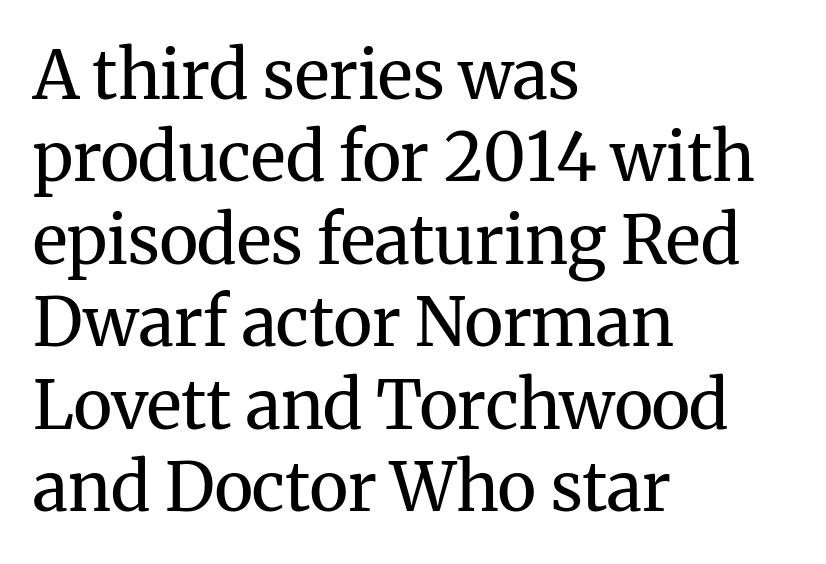
{"serif": "yes", "italic": "no", "bold": "no", "weight": "regular", "width": "normal", "stroke_contrast": "medium", "x_height": "medium", "monospaced": "no", "underline": "no", "align": "left", "line_spacing_ratio": 1.23, "letter_spacing": "normal", "letter_spacing_em": 0.0, "glyph_px": 67}
